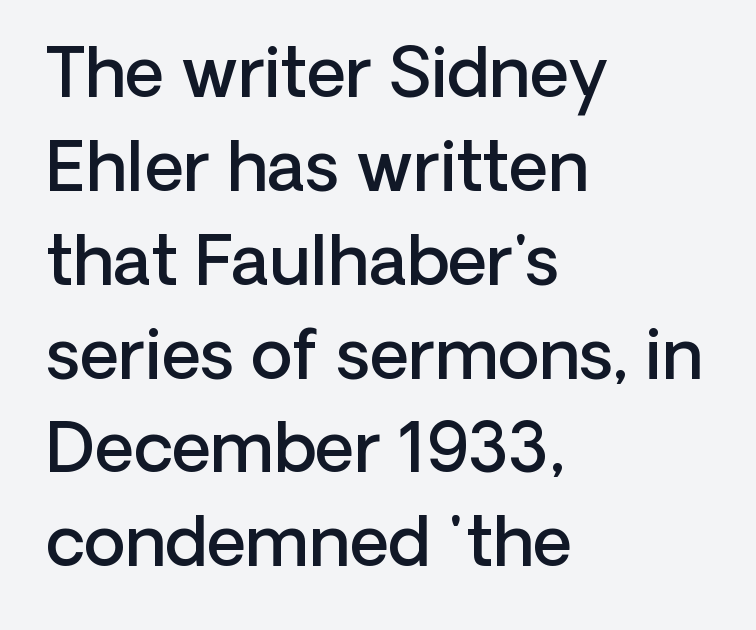
The image shows 68 px semibold sans-serif type, upright; set left-aligned, normal line spacing (1.38x), normal letter spacing, not underlined; low stroke contrast and a medium x-height.
